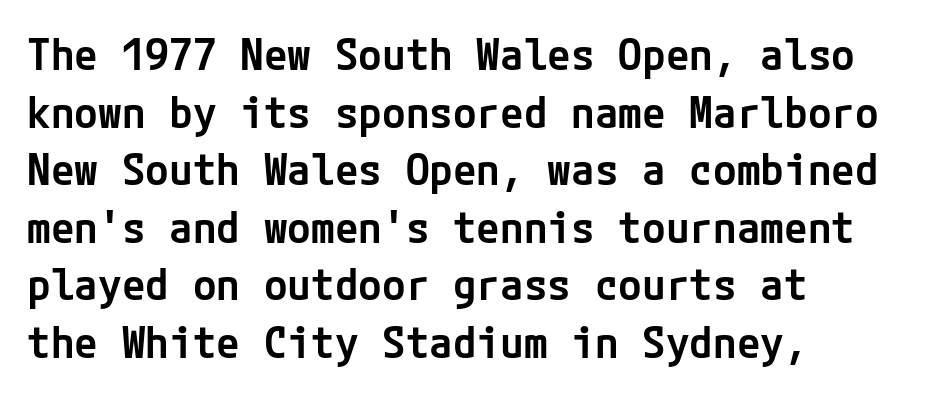
The image shows 43 px semibold sans-serif type, upright; set left-aligned, normal line spacing (1.34x), normal letter spacing, not underlined; low stroke contrast and a medium x-height.
